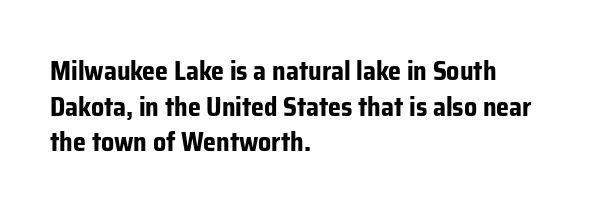
{"italic": "no", "bold": "yes", "underline": "no", "align": "left", "line_spacing": "normal", "line_spacing_ratio": 1.37, "letter_spacing": "normal", "letter_spacing_em": 0.0, "glyph_px": 26}
